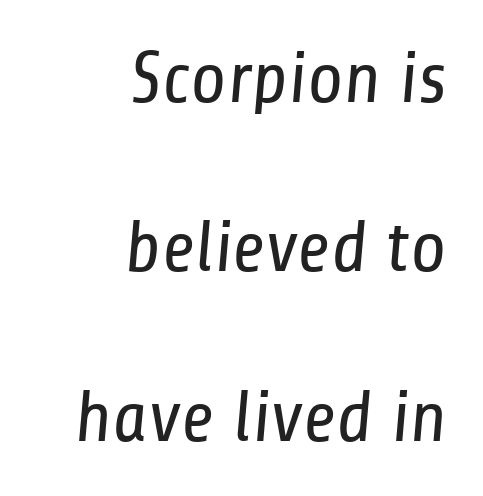
The image shows 73 px regular-weight, condensed sans-serif type; set right-aligned, loose line spacing (2.32x), normal letter spacing, not underlined; low stroke contrast and a medium x-height.
